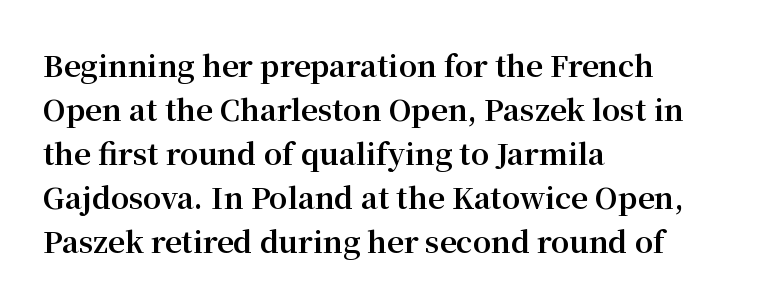
The typography opts for an upright posture over an oblique one. The paragraph shown leans on its left margin. Quick note: underline off. The type is set solid horizontally, with unmodified tracking. The rendering uses a bold face; every stroke is thick and dark.
